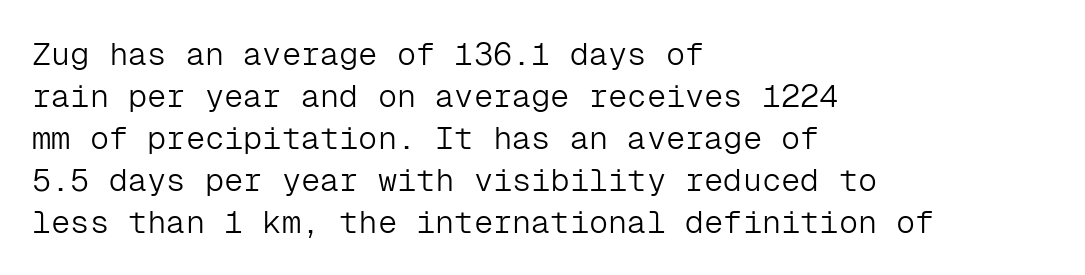
The image shows 32 px light sans-serif type, upright, monospaced; set left-aligned, normal line spacing (1.31x), normal letter spacing, not underlined; low stroke contrast and a medium x-height.
